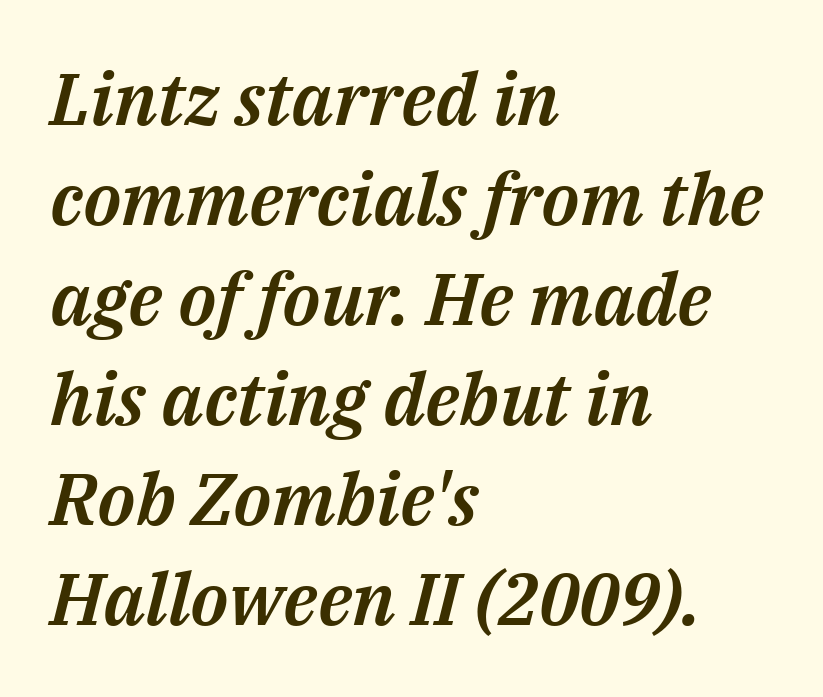
{"italic": "yes", "lean": "right", "slant_degrees": 14, "width": "normal", "stroke_contrast": "medium", "x_height": "medium", "monospaced": "no", "underline": "no", "align": "left", "line_spacing": "normal", "line_spacing_ratio": 1.37, "letter_spacing": "normal", "letter_spacing_em": 0.0, "glyph_px": 73}
